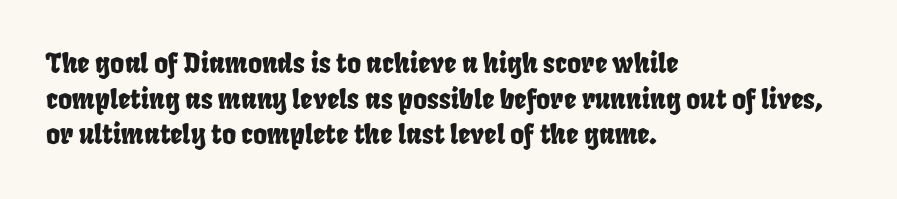
The image shows 27 px text type; set left-aligned, normal line spacing (1.32x), normal letter spacing, not underlined.
